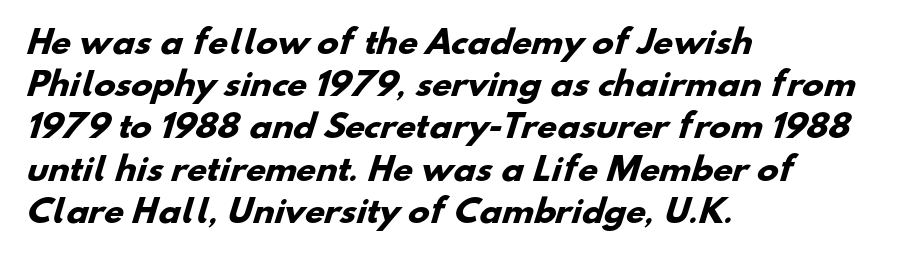
{"serif": "no", "bold": "yes", "weight": "heavy", "width": "normal", "stroke_contrast": "low", "x_height": "small", "monospaced": "no", "underline": "no", "align": "left", "line_spacing": "normal", "line_spacing_ratio": 1.32, "letter_spacing": "normal", "letter_spacing_em": 0.0, "glyph_px": 32}
